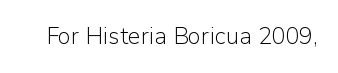
Q: Is the text bold? A: No.
Q: Is the text italic (slanted)? A: No, it is upright.
Q: Is the text underlined? A: No.
Q: Is the spacing between letters normal or unusually wide? A: Normal.
